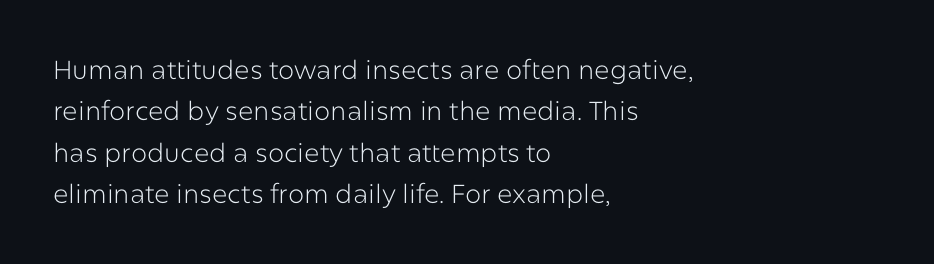
{"italic": "no", "bold": "no", "underline": "no", "align": "left", "line_spacing": "normal", "line_spacing_ratio": 1.59, "letter_spacing": "normal", "letter_spacing_em": 0.0, "glyph_px": 26}
